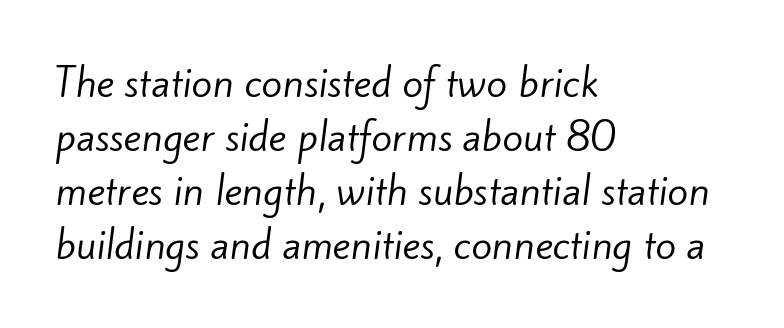
{"serif": "no", "bold": "no", "weight": "regular", "width": "normal", "stroke_contrast": "low", "x_height": "small", "monospaced": "no", "underline": "no", "align": "left", "line_spacing": "normal", "line_spacing_ratio": 1.42, "letter_spacing": "normal", "letter_spacing_em": 0.0, "glyph_px": 38}
